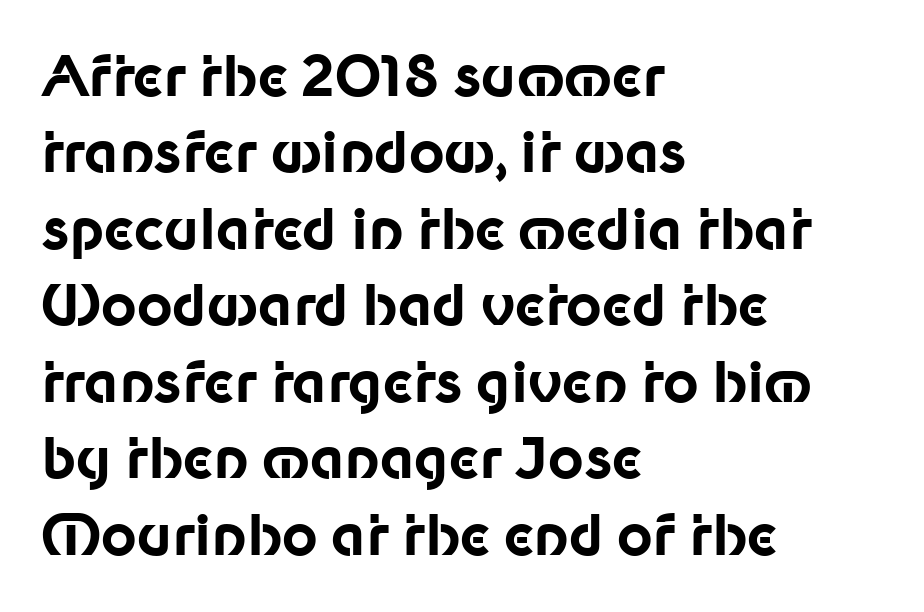
The image shows 55 px bold sans-serif type, upright; set left-aligned, normal line spacing (1.39x), normal letter spacing, not underlined; low stroke contrast and a medium x-height.
